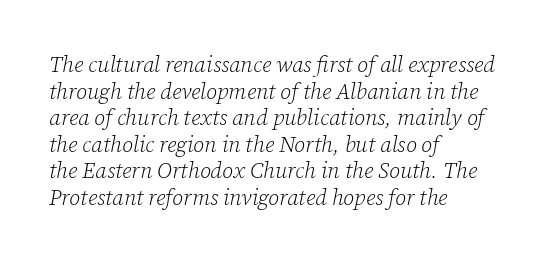
{"italic": "yes", "lean": "right", "slant_degrees": 12, "bold": "no", "underline": "no", "align": "left", "line_spacing_ratio": 1.21, "letter_spacing": "normal", "letter_spacing_em": 0.0, "glyph_px": 22}
